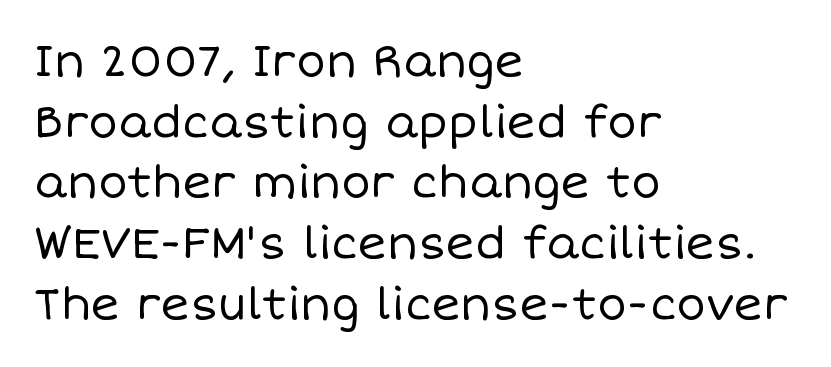
{"italic": "no", "bold": "no", "weight": "regular", "width": "normal", "stroke_contrast": "low", "x_height": "large", "monospaced": "no", "underline": "no", "align": "left", "line_spacing": "normal", "line_spacing_ratio": 1.38, "letter_spacing": "normal", "letter_spacing_em": 0.0, "glyph_px": 44}
